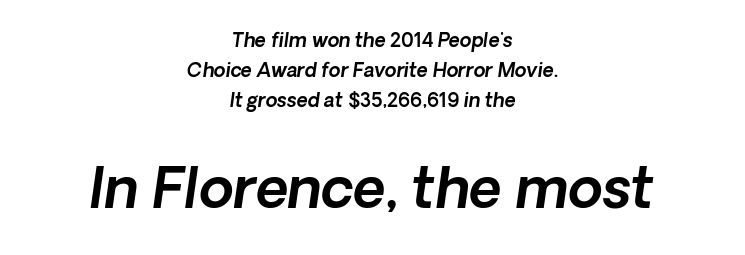
Note the varied advance widths — an 'i' is clearly narrower than an 'm'. The rendering uses a moderate line-height, typical for paragraphs. Short note: letters normally spaced. Grotesque or geometric, the face here clearly has no serifs.
